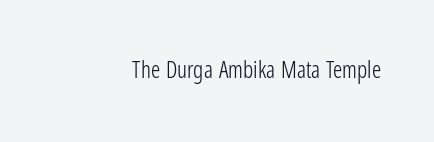
{"italic": "no", "bold": "no", "underline": "no", "letter_spacing": "normal", "letter_spacing_em": 0.0, "glyph_px": 23}
